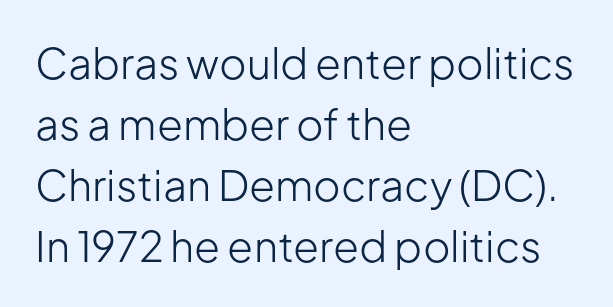
Q: Is the text bold? A: No.
Q: Is the text italic (slanted)? A: No, it is upright.
Q: Is the typeface a serif or a sans-serif typeface? A: Sans-serif.
Q: Is the text underlined? A: No.
Q: How is the paragraph aligned? A: Left-aligned.
Q: Is the spacing between letters normal or unusually wide? A: Normal.
Q: Is the spacing between lines tight, normal or loose? A: Normal.
Q: Width (condensed, normal, or wide)? A: Normal.
Q: Stroke contrast? A: Low.
Q: x-height? A: Medium.
Q: Monospaced? A: No.
